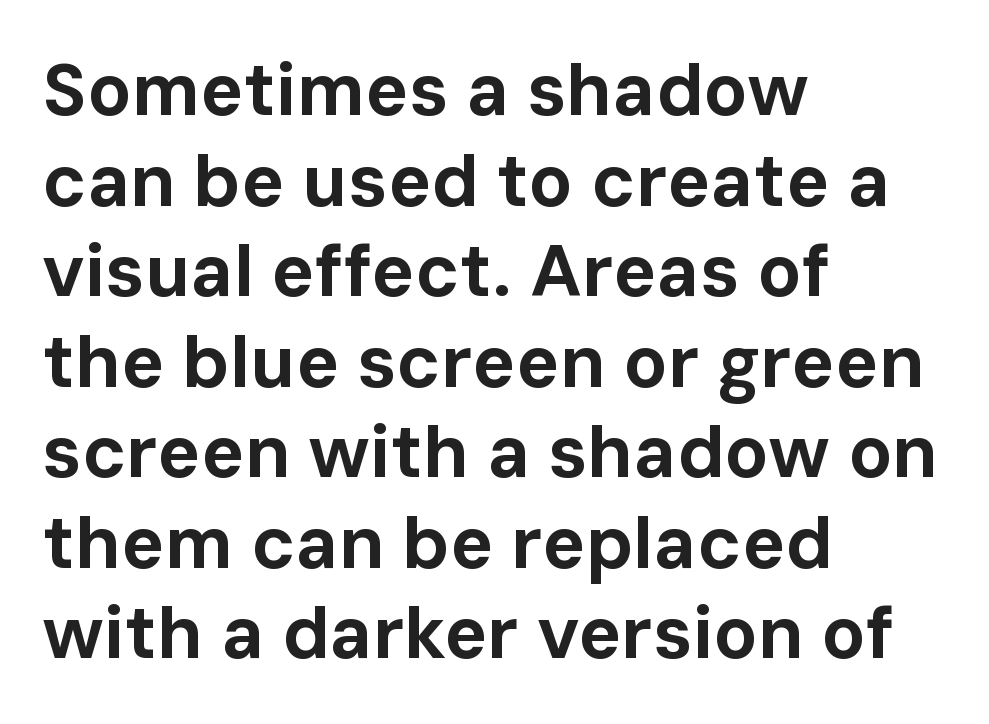
Q: Is the text bold? A: Yes.
Q: Is the text italic (slanted)? A: No, it is upright.
Q: Is the typeface a serif or a sans-serif typeface? A: Sans-serif.
Q: Is the text underlined? A: No.
Q: How is the paragraph aligned? A: Left-aligned.
Q: Is the spacing between letters normal or unusually wide? A: Normal.
Q: Width (condensed, normal, or wide)? A: Normal.
Q: Stroke contrast? A: Low.
Q: x-height? A: Medium.
Q: Monospaced? A: No.
